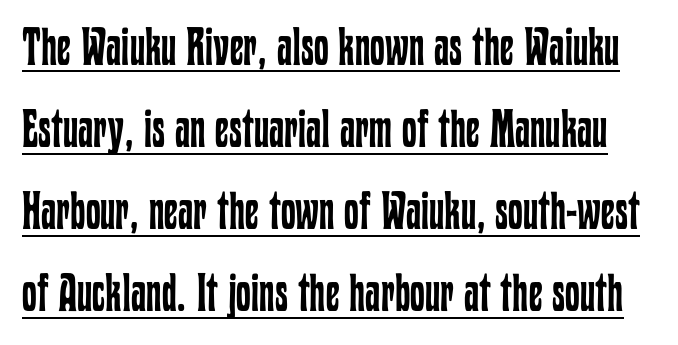
The image shows 53 px regular-weight, condensed type, upright; set normal line spacing (1.55x), normal letter spacing, underlined; low stroke contrast and a medium x-height.
